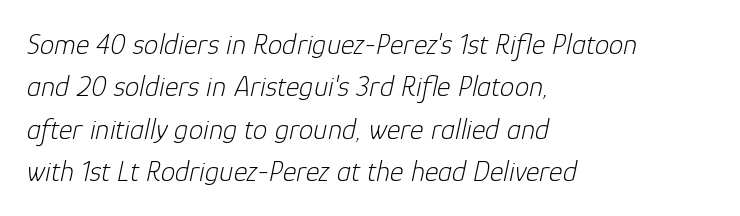
The image shows 29 px light type, italic (leaning right); set left-aligned, normal line spacing (1.46x), normal letter spacing, not underlined; low stroke contrast and a medium x-height.
